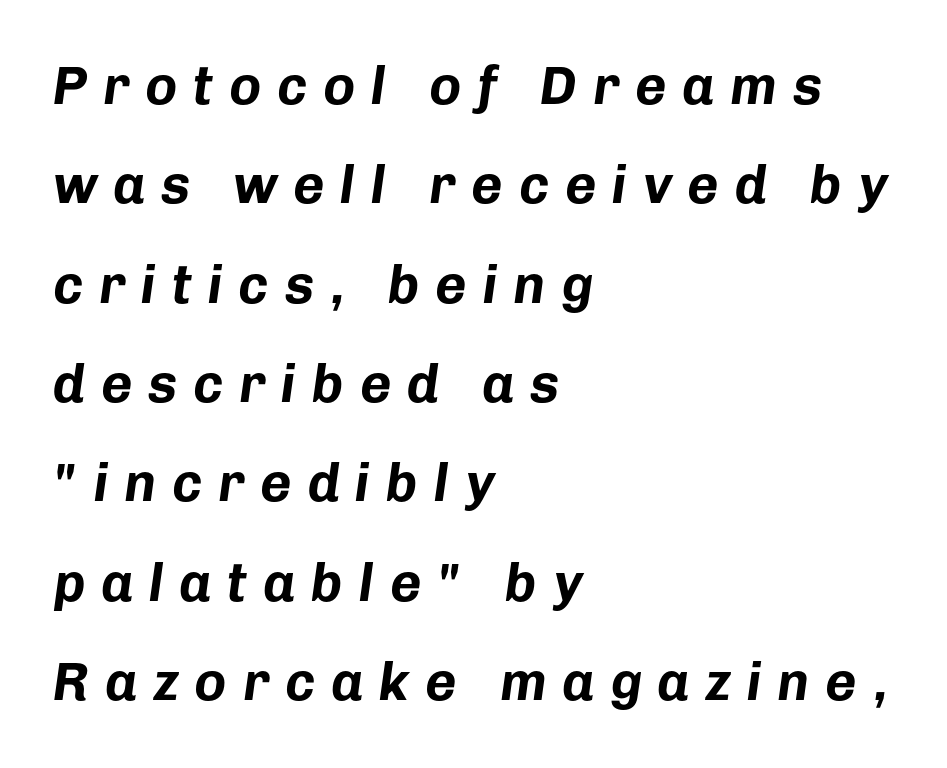
Q: Is the text bold? A: Yes.
Q: Is the text italic (slanted)? A: Yes, it leans right by about 8 degrees.
Q: Is the text underlined? A: No.
Q: How is the paragraph aligned? A: Left-aligned.
Q: Is the spacing between letters normal or unusually wide? A: Unusually wide.
Q: Width (condensed, normal, or wide)? A: Normal.
Q: Stroke contrast? A: Low.
Q: x-height? A: Medium.
Q: Monospaced? A: No.
